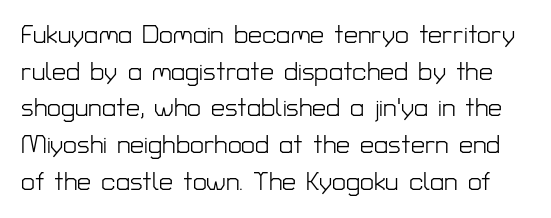
The letters stand straight up with perfectly vertical stems. Type without underlining. A quiet, ordinary-to-light weight characterises the typeface. Vertically, the passage feels balanced, rows spaced as you'd expect. Each word holds together tightly as a unit, with standard inter-letter gaps.
